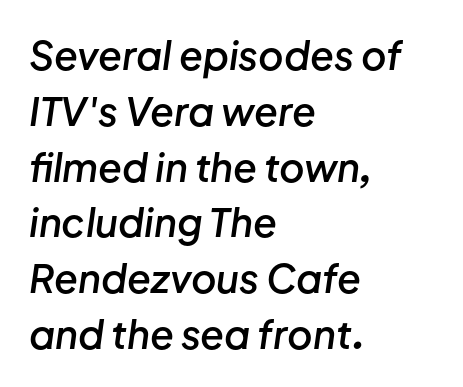
{"italic": "yes", "lean": "right", "slant_degrees": 8, "bold": "semi", "weight": "semibold", "width": "normal", "stroke_contrast": "low", "x_height": "medium", "monospaced": "no", "underline": "no", "align": "left", "line_spacing": "normal", "line_spacing_ratio": 1.43, "letter_spacing": "normal", "letter_spacing_em": 0.0, "glyph_px": 39}
